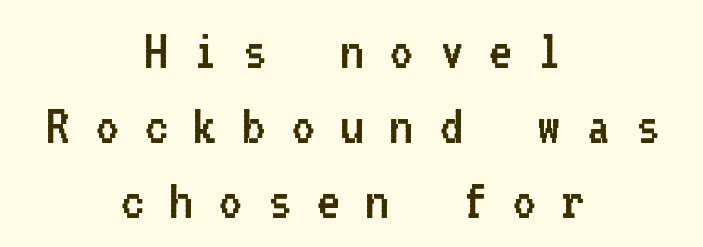
Q: Is the text bold? A: No.
Q: Is the text italic (slanted)? A: No, it is upright.
Q: Is the typeface a serif or a sans-serif typeface? A: Sans-serif.
Q: Is the text underlined? A: No.
Q: How is the paragraph aligned? A: Centered.
Q: Is the spacing between letters normal or unusually wide? A: Unusually wide.
Q: Is the spacing between lines tight, normal or loose? A: Normal.
Q: Width (condensed, normal, or wide)? A: Normal.
Q: Stroke contrast? A: Low.
Q: x-height? A: Medium.
Q: Monospaced? A: Yes.
